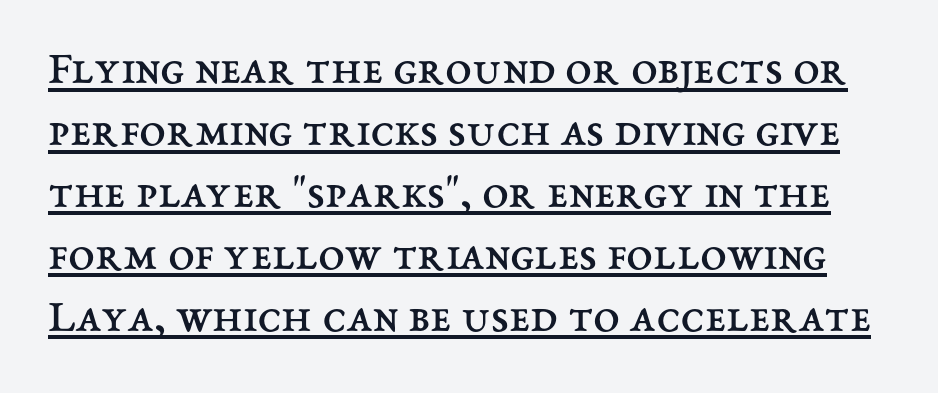
The image shows 48 px regular-weight type, upright; set normal line spacing (1.29x), normal letter spacing, underlined; medium stroke contrast and a medium x-height.
